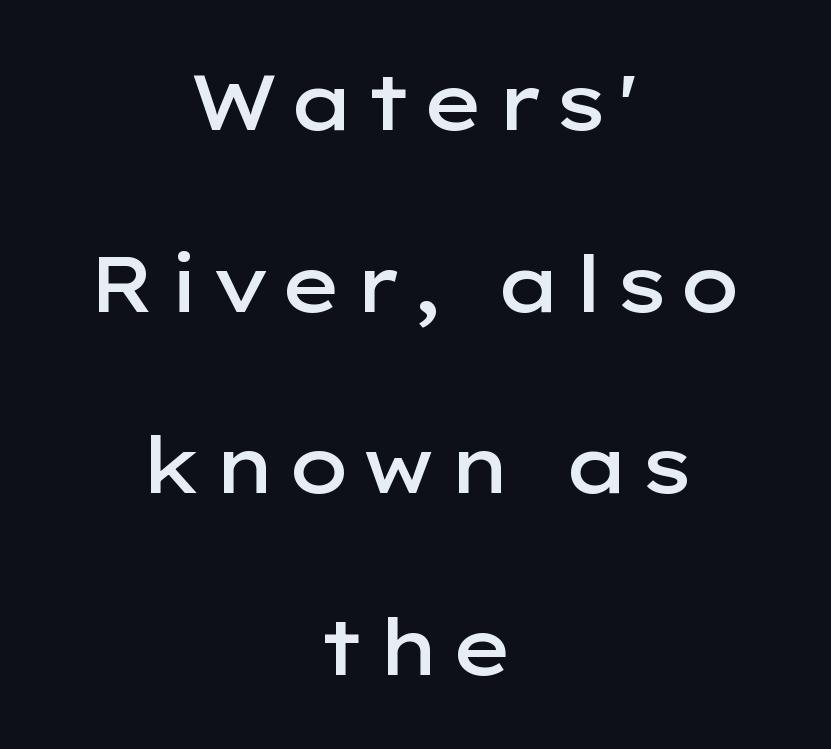
Q: Is the text bold? A: Semi-bold.
Q: Is the text italic (slanted)? A: No, it is upright.
Q: Is the typeface a serif or a sans-serif typeface? A: Sans-serif.
Q: Is the text underlined? A: No.
Q: How is the paragraph aligned? A: Centered.
Q: Is the spacing between lines tight, normal or loose? A: Loose.
Q: Width (condensed, normal, or wide)? A: Wide.
Q: Stroke contrast? A: Low.
Q: x-height? A: Medium.
Q: Monospaced? A: No.
